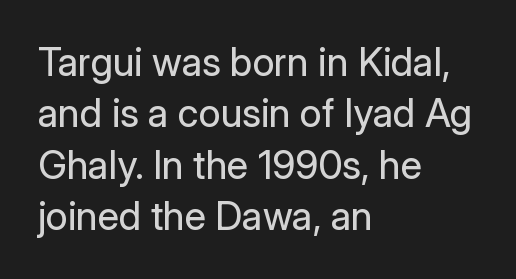
Q: Is the text bold? A: No.
Q: Is the text italic (slanted)? A: No, it is upright.
Q: Is the typeface a serif or a sans-serif typeface? A: Sans-serif.
Q: Is the text underlined? A: No.
Q: How is the paragraph aligned? A: Left-aligned.
Q: Is the spacing between letters normal or unusually wide? A: Normal.
Q: Is the spacing between lines tight, normal or loose? A: Normal.
Q: Width (condensed, normal, or wide)? A: Normal.
Q: Stroke contrast? A: Low.
Q: x-height? A: Medium.
Q: Monospaced? A: No.
